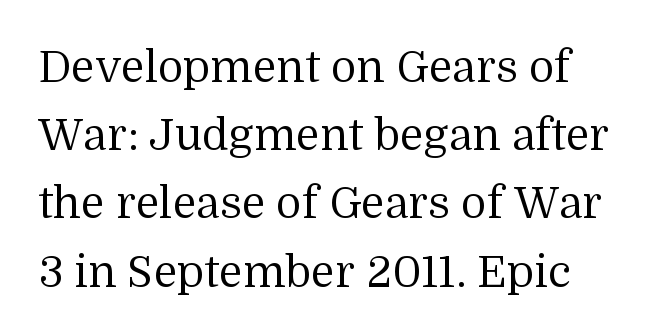
Looks like regular typesetting: each glyph gets only the width it needs. Rendered with straight, roman letterforms. No chunkiness to these letters — they're not bold. A typesetter would label this face a serif. The space between consecutive lines is moderate. The string is rendered with underlining switched off.
